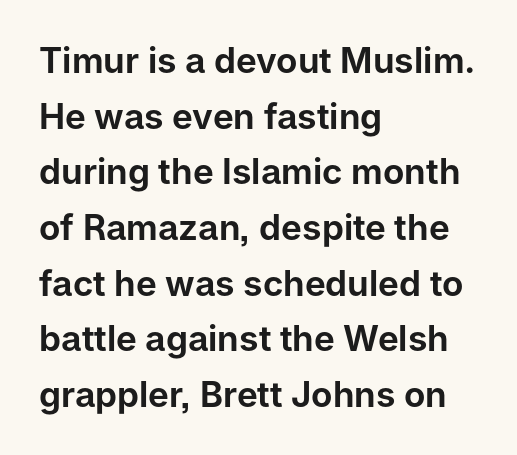
The line-height multiplier appears to be the usual default. The face used here is proportionally spaced, like ordinary book or web type. Students, note that the glyphs here touch the page at normal intervals. This sample is left-justified, so line endings fall wherever the words run out.
